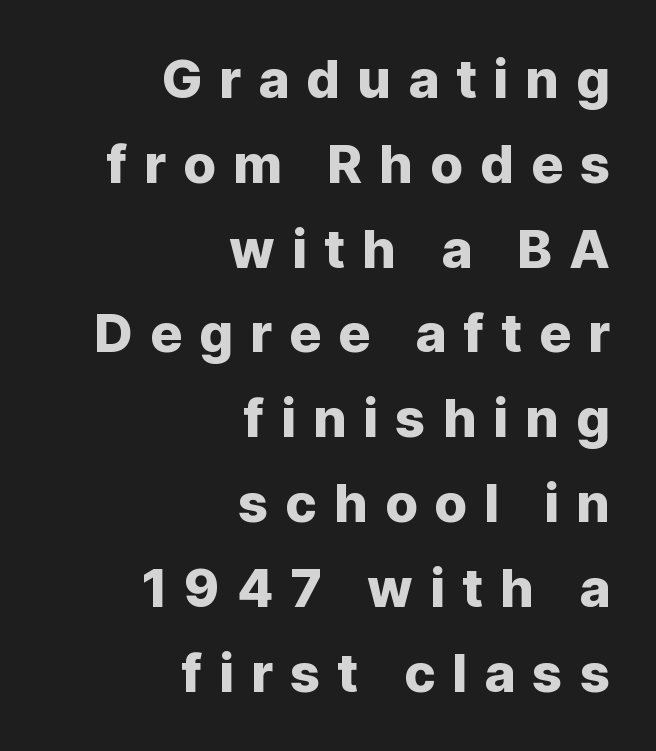
The typography opts for an upright posture over an oblique one. The letters advance in unequal steps, a hallmark of proportional type. The paragraph has a hard right edge and a soft left edge. Does the leading feel generous? No, just average. In terms of letterform style, serifs are entirely absent.
